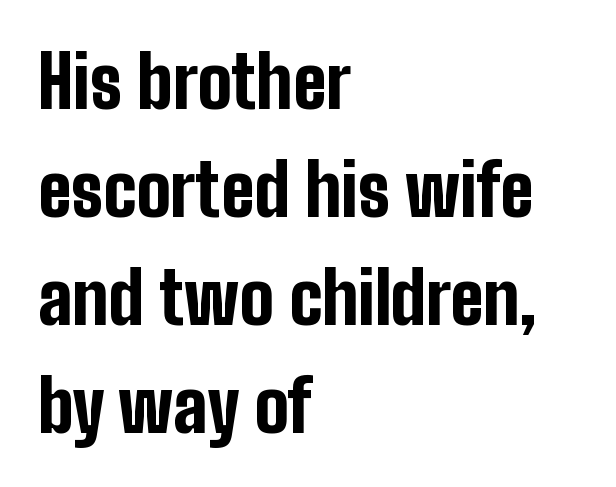
Q: Is the text bold? A: Yes.
Q: Is the text italic (slanted)? A: No, it is upright.
Q: Is the typeface a serif or a sans-serif typeface? A: Sans-serif.
Q: Is the text underlined? A: No.
Q: How is the paragraph aligned? A: Left-aligned.
Q: Is the spacing between letters normal or unusually wide? A: Normal.
Q: Is the spacing between lines tight, normal or loose? A: Normal.
Q: Width (condensed, normal, or wide)? A: Condensed.
Q: Stroke contrast? A: Low.
Q: x-height? A: Medium.
Q: Monospaced? A: No.
